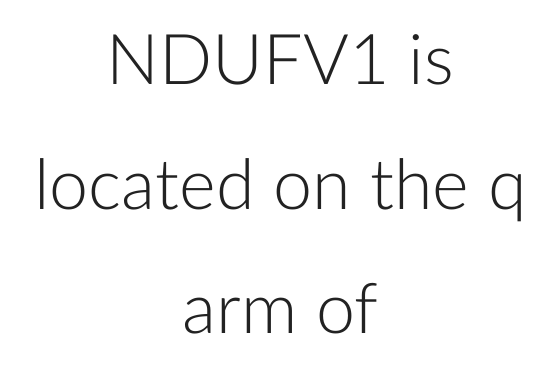
{"serif": "no", "italic": "no", "bold": "no", "weight": "light", "width": "normal", "stroke_contrast": "low", "x_height": "medium", "monospaced": "no", "underline": "no", "align": "center", "line_spacing_ratio": 1.78, "letter_spacing": "normal", "letter_spacing_em": 0.0, "glyph_px": 70}
